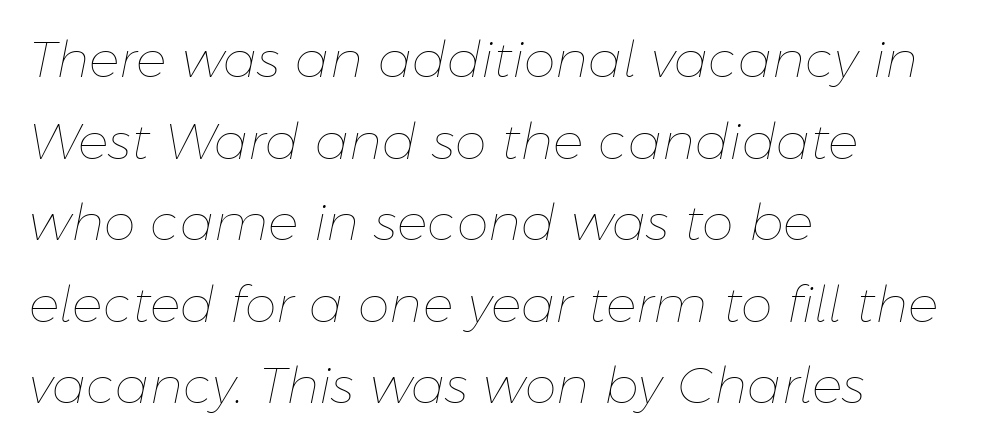
The image shows 51 px thin type, italic (leaning right); set left-aligned, normal line spacing (1.6x), normal letter spacing, not underlined; low stroke contrast and a medium x-height.
